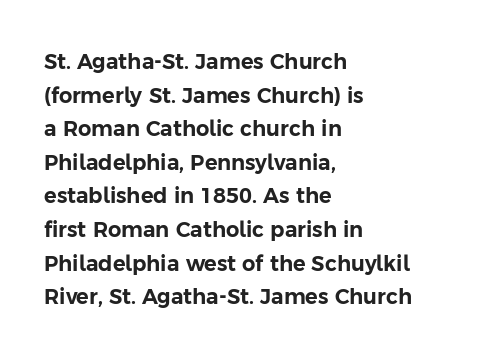
{"italic": "no", "underline": "no", "align": "left", "line_spacing": "normal", "line_spacing_ratio": 1.6, "letter_spacing": "normal", "letter_spacing_em": 0.0, "glyph_px": 21}
